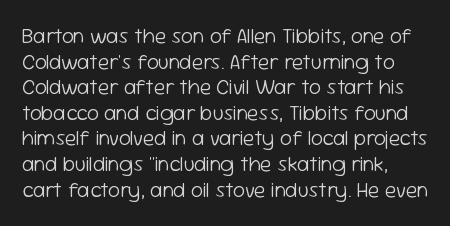
{"italic": "no", "bold": "no", "underline": "no", "line_spacing_ratio": 1.22, "letter_spacing": "normal", "letter_spacing_em": 0.0, "glyph_px": 21}
